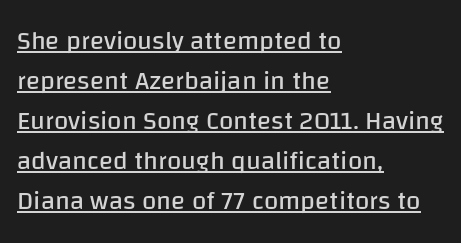
Q: Is the text bold? A: No.
Q: Is the text italic (slanted)? A: No, it is upright.
Q: Is the text underlined? A: Yes.
Q: How is the paragraph aligned? A: Left-aligned.
Q: Is the spacing between letters normal or unusually wide? A: Normal.
Q: Is the spacing between lines tight, normal or loose? A: Normal.
